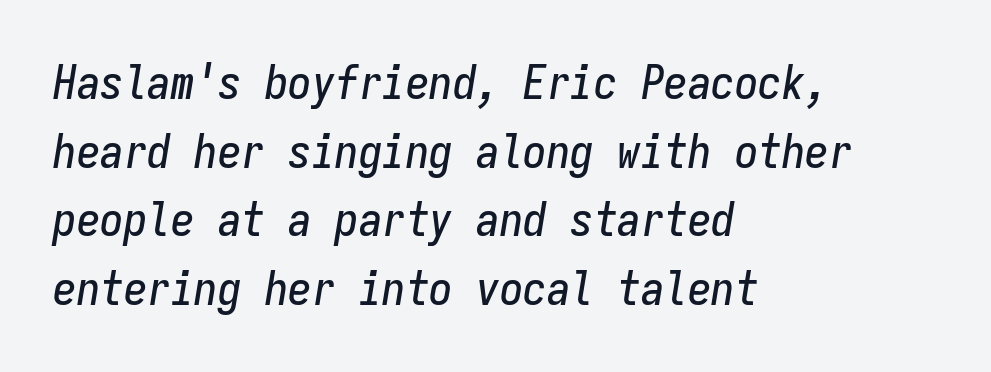
The image shows 47 px condensed type, italic (leaning right), monospaced; set left-aligned, normal line spacing (1.46x), normal letter spacing, not underlined; low stroke contrast and a medium x-height.
